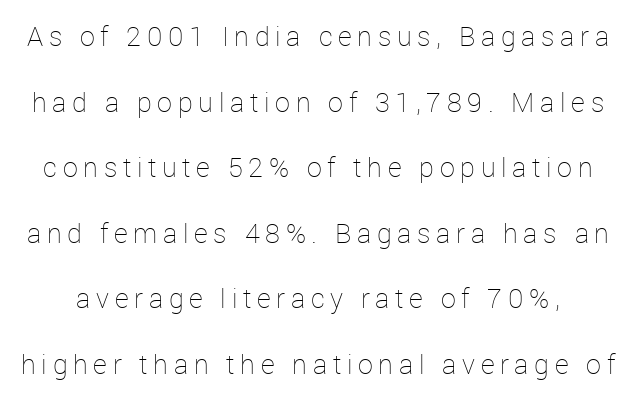
In terms of posture, this sample is upright. This rendering widens character spacing well past its baseline value. Nobody drew a line under any word here. The typesetting does not lean heavy: it is not bold. The block of text is sparse from top to bottom, with ample space between rows.
